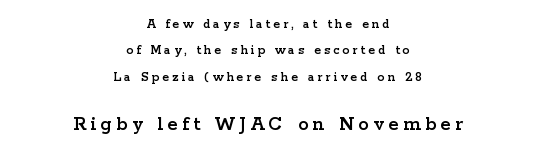
Q: Is the text italic (slanted)? A: No, it is upright.
Q: Is the text underlined? A: No.
Q: How is the paragraph aligned? A: Centered.
Q: Is the spacing between letters normal or unusually wide? A: Unusually wide.
Q: Which block of text is set in a larger size, the first (top) or the second (bottom)? A: The second (bottom) one.
